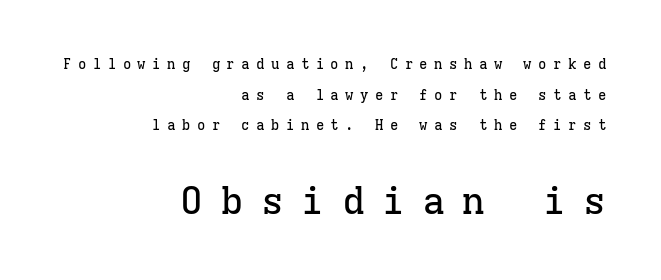
This sample uses an upright cut, with every glyph sitting square on the baseline. A typesetter would call this heavily tracked-out type. The paragraph shown leans on its right margin. Is this a fixed-width face? Yes — each glyph sits in an identical cell. The passage shown begins with its smaller block and ends with its larger one.
